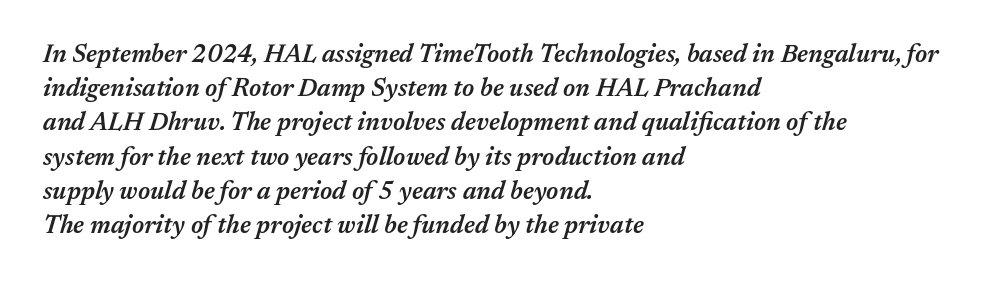
{"italic": "yes", "lean": "right", "slant_degrees": 17, "bold": "semi", "underline": "no", "align": "left", "line_spacing": "normal", "line_spacing_ratio": 1.37, "letter_spacing": "normal", "letter_spacing_em": 0.0, "glyph_px": 25}
